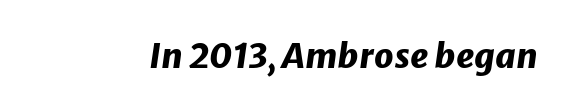
The letters advance in unequal steps, a hallmark of proportional type. No word sits above an underline. The whole block is typeset with a tilt. Heft: maximum for text — a bold. Tracking value appears to be zero — textbook default spacing.
